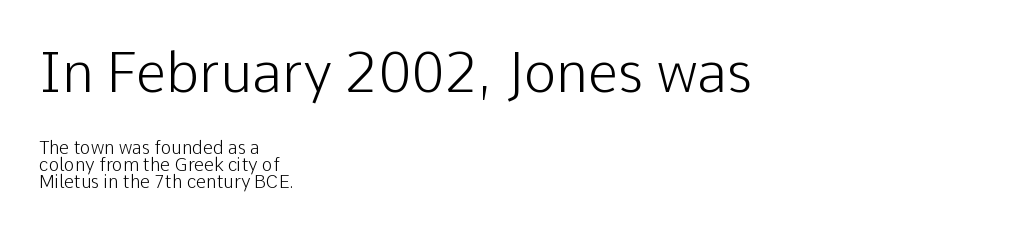
The image shows 55 px light sans-serif type, upright; set left-aligned, tight line spacing (0.96x), normal letter spacing, not underlined; the first (top) block is 3.06x larger; low stroke contrast and a medium x-height.
